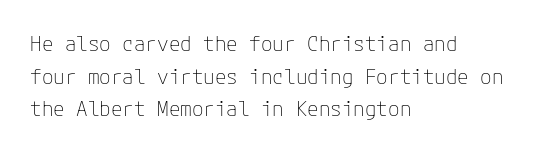
Q: Is the text bold? A: No.
Q: Is the text italic (slanted)? A: No, it is upright.
Q: Is the text underlined? A: No.
Q: How is the paragraph aligned? A: Left-aligned.
Q: Is the spacing between letters normal or unusually wide? A: Normal.
Q: Is the spacing between lines tight, normal or loose? A: Normal.
